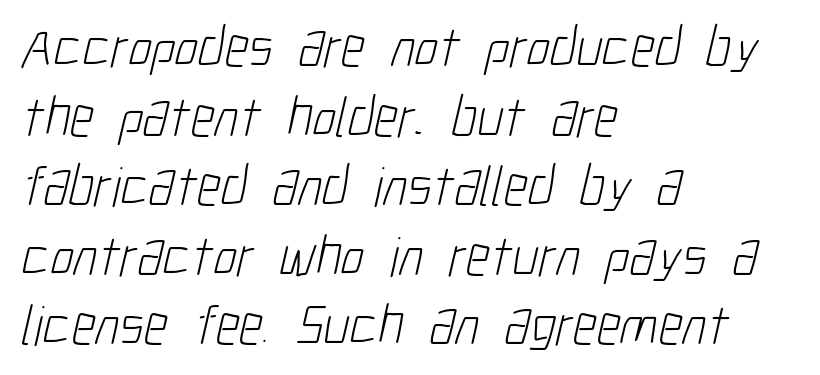
{"serif": "no", "bold": "no", "weight": "light", "width": "condensed", "stroke_contrast": "low", "x_height": "medium", "monospaced": "no", "underline": "no", "align": "left", "line_spacing_ratio": 1.22, "letter_spacing": "normal", "letter_spacing_em": 0.0, "glyph_px": 57}
